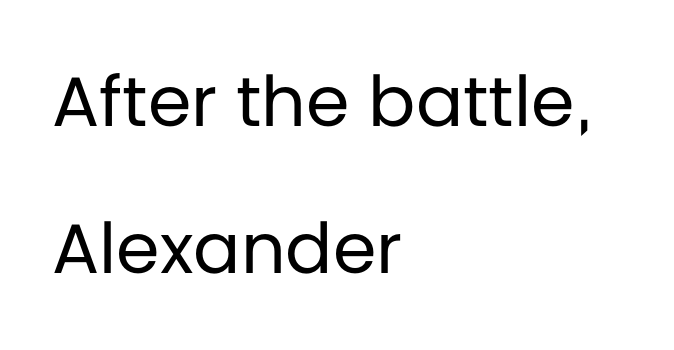
Q: Is the text bold? A: No.
Q: Is the text italic (slanted)? A: No, it is upright.
Q: Is the typeface a serif or a sans-serif typeface? A: Sans-serif.
Q: Is the text underlined? A: No.
Q: How is the paragraph aligned? A: Left-aligned.
Q: Is the spacing between letters normal or unusually wide? A: Normal.
Q: Is the spacing between lines tight, normal or loose? A: Loose.
Q: Width (condensed, normal, or wide)? A: Normal.
Q: Stroke contrast? A: Low.
Q: x-height? A: Large.
Q: Monospaced? A: No.
